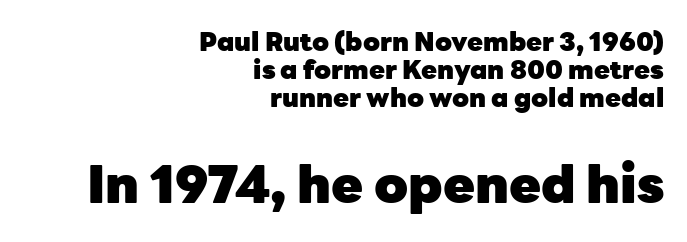
Q: Is the text bold? A: Yes.
Q: Is the text italic (slanted)? A: No, it is upright.
Q: Is the typeface a serif or a sans-serif typeface? A: Sans-serif.
Q: Is the text underlined? A: No.
Q: How is the paragraph aligned? A: Right-aligned.
Q: Is the spacing between letters normal or unusually wide? A: Normal.
Q: Is the spacing between lines tight, normal or loose? A: Tight.
Q: Which block of text is set in a larger size, the first (top) or the second (bottom)? A: The second (bottom) one.
Q: Width (condensed, normal, or wide)? A: Normal.
Q: Stroke contrast? A: Low.
Q: x-height? A: Medium.
Q: Monospaced? A: No.
